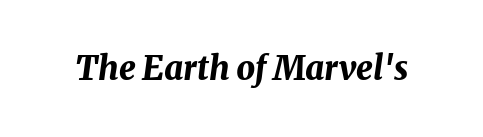
Q: Is the text bold? A: Yes.
Q: Is the text italic (slanted)? A: Yes, it leans right by about 8 degrees.
Q: Is the text underlined? A: No.
Q: Is the spacing between letters normal or unusually wide? A: Normal.
Q: Width (condensed, normal, or wide)? A: Normal.
Q: Stroke contrast? A: Medium.
Q: x-height? A: Medium.
Q: Monospaced? A: No.
